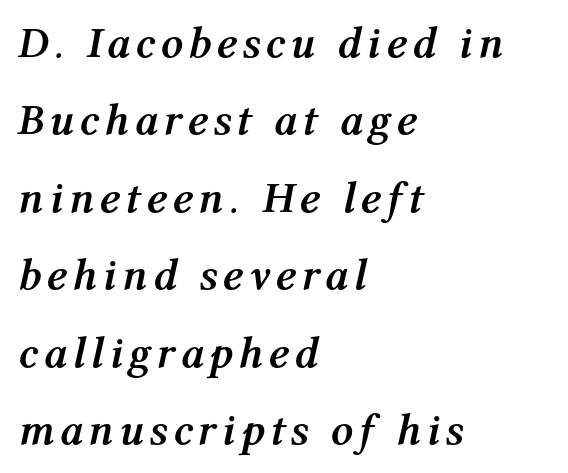
The image shows 44 px semibold type, italic (leaning right); set left-aligned, line spacing 1.76x, not underlined; medium stroke contrast and a medium x-height.
